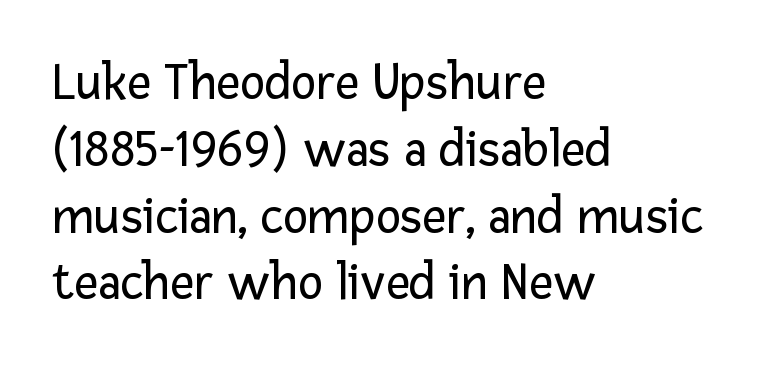
{"serif": "no", "italic": "no", "bold": "no", "weight": "regular", "width": "normal", "stroke_contrast": "low", "x_height": "medium", "monospaced": "no", "underline": "no", "align": "left", "line_spacing": "normal", "line_spacing_ratio": 1.26, "letter_spacing": "normal", "letter_spacing_em": 0.0, "glyph_px": 53}
